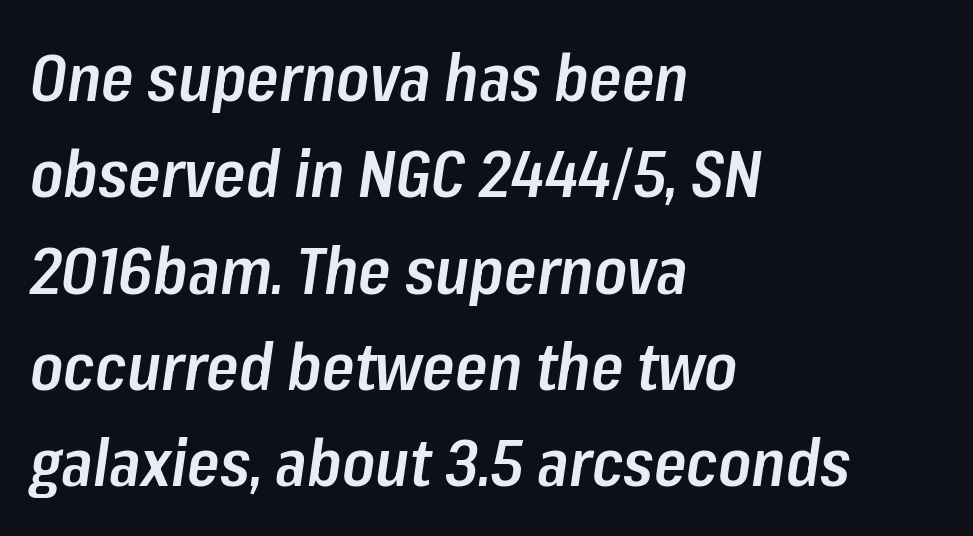
{"italic": "yes", "lean": "right", "slant_degrees": 8, "bold": "semi", "weight": "semibold", "width": "condensed", "stroke_contrast": "low", "x_height": "medium", "monospaced": "no", "underline": "no", "align": "left", "line_spacing": "normal", "line_spacing_ratio": 1.46, "letter_spacing": "normal", "letter_spacing_em": 0.0, "glyph_px": 66}
